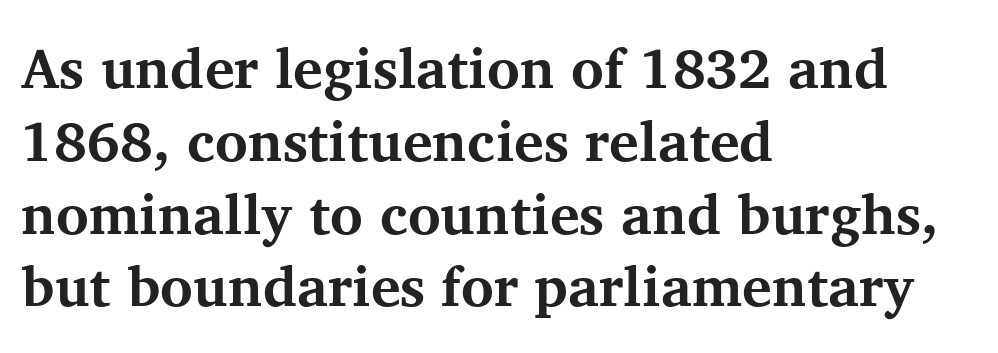
{"serif": "yes", "italic": "no", "bold": "yes", "weight": "bold", "width": "normal", "stroke_contrast": "medium", "x_height": "medium", "monospaced": "no", "underline": "no", "align": "left", "line_spacing": "normal", "line_spacing_ratio": 1.3, "letter_spacing": "normal", "letter_spacing_em": 0.0, "glyph_px": 56}
